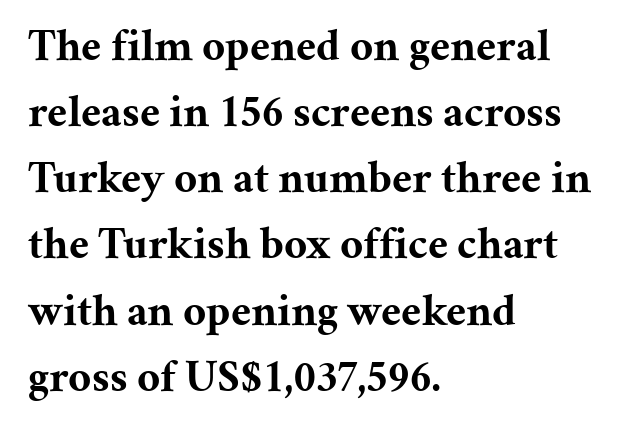
{"serif": "yes", "italic": "no", "bold": "yes", "weight": "bold", "width": "normal", "stroke_contrast": "medium", "x_height": "medium", "monospaced": "no", "underline": "no", "align": "left", "line_spacing": "normal", "line_spacing_ratio": 1.47, "letter_spacing": "normal", "letter_spacing_em": 0.0, "glyph_px": 45}
